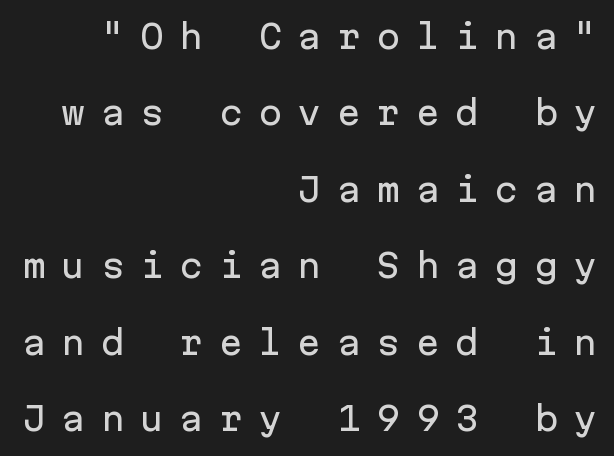
Q: Is the text italic (slanted)? A: No, it is upright.
Q: Is the typeface a serif or a sans-serif typeface? A: Sans-serif.
Q: Is the text underlined? A: No.
Q: How is the paragraph aligned? A: Right-aligned.
Q: Is the spacing between letters normal or unusually wide? A: Unusually wide.
Q: Is the spacing between lines tight, normal or loose? A: Loose.
Q: Width (condensed, normal, or wide)? A: Normal.
Q: Stroke contrast? A: Low.
Q: x-height? A: Medium.
Q: Monospaced? A: Yes.
